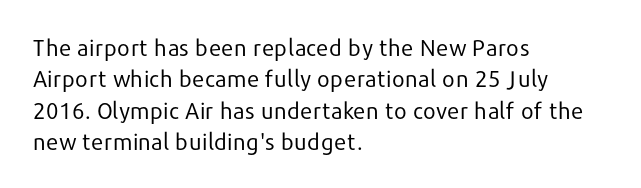
Q: Is the text bold? A: No.
Q: Is the text italic (slanted)? A: No, it is upright.
Q: Is the text underlined? A: No.
Q: How is the paragraph aligned? A: Left-aligned.
Q: Is the spacing between letters normal or unusually wide? A: Normal.
Q: Is the spacing between lines tight, normal or loose? A: Normal.
